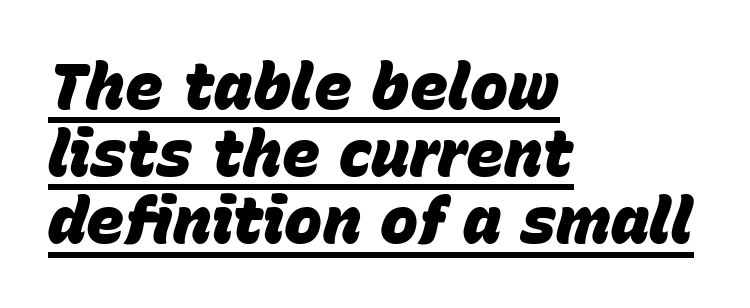
Q: Is the text bold? A: Yes.
Q: Is the text italic (slanted)? A: Yes, it leans right by about 15 degrees.
Q: Is the text underlined? A: Yes.
Q: How is the paragraph aligned? A: Left-aligned.
Q: Is the spacing between letters normal or unusually wide? A: Normal.
Q: Is the spacing between lines tight, normal or loose? A: Tight.
Q: Width (condensed, normal, or wide)? A: Normal.
Q: Stroke contrast? A: Low.
Q: x-height? A: Large.
Q: Monospaced? A: No.
